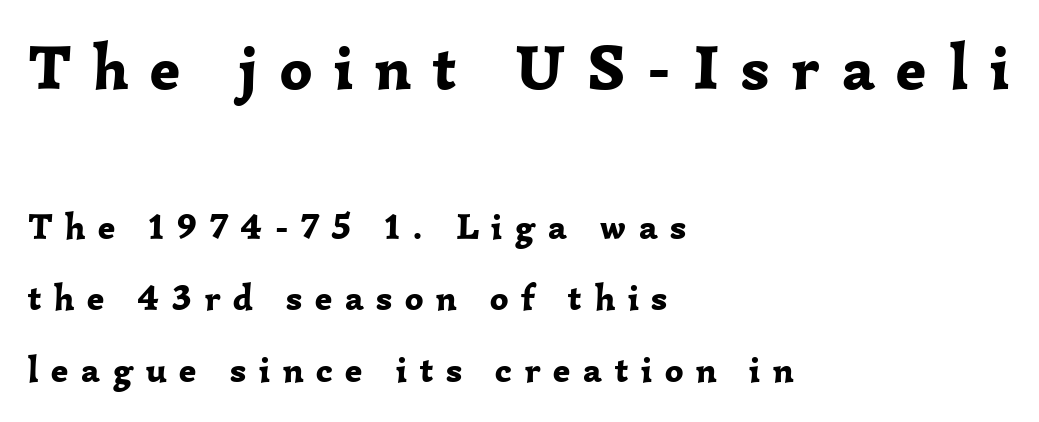
Q: Is the text bold? A: Yes.
Q: Is the text italic (slanted)? A: No, it is upright.
Q: Is the typeface a serif or a sans-serif typeface? A: Serif.
Q: Is the text underlined? A: No.
Q: How is the paragraph aligned? A: Left-aligned.
Q: Is the spacing between letters normal or unusually wide? A: Unusually wide.
Q: Is the spacing between lines tight, normal or loose? A: Loose.
Q: Which block of text is set in a larger size, the first (top) or the second (bottom)? A: The first (top) one.
Q: Width (condensed, normal, or wide)? A: Normal.
Q: Stroke contrast? A: Low.
Q: x-height? A: Medium.
Q: Monospaced? A: No.
